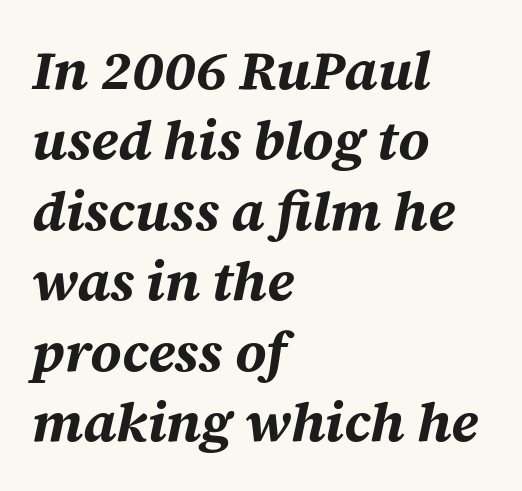
Summary of weight: heavy, a full bold. Vertically, the passage feels balanced, rows spaced as you'd expect. The letters sit at their default tracking, neither squeezed nor spread. The passage shown leans; its letterforms are oblique. Looks like regular typesetting: each glyph gets only the width it needs. Quick note: underline off.
